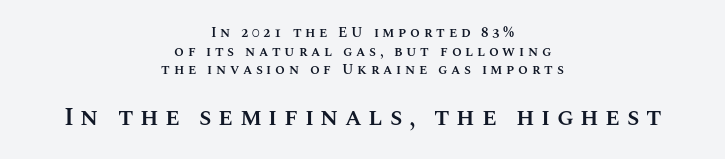
{"italic": "no", "bold": "semi", "underline": "no", "align": "center", "line_spacing": "normal", "line_spacing_ratio": 1.33, "letter_spacing": "wide", "letter_spacing_em": 0.26, "larger_block": "second", "size_ratio": 1.79, "glyph_px": 25}
